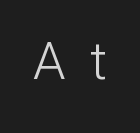
Type without underlining. Observe the wide spacing: letters keep a clear distance from each other. Weight: in the light-to-regular range. Each letter keeps its own natural width here, so spacing adapts to shape.
